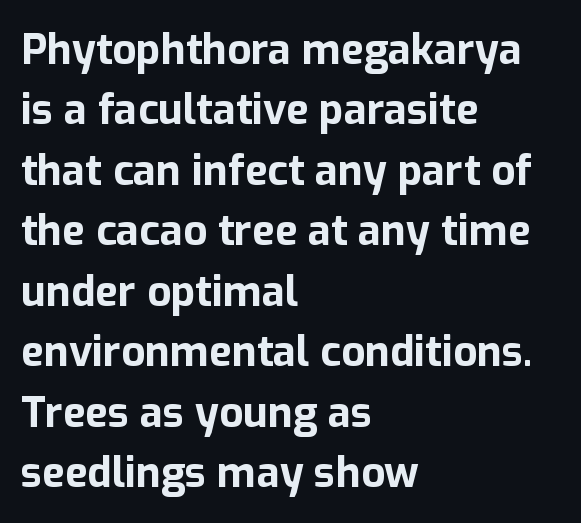
The image shows 42 px bold sans-serif type, upright; set left-aligned, normal line spacing (1.44x), normal letter spacing, not underlined; low stroke contrast and a medium x-height.
